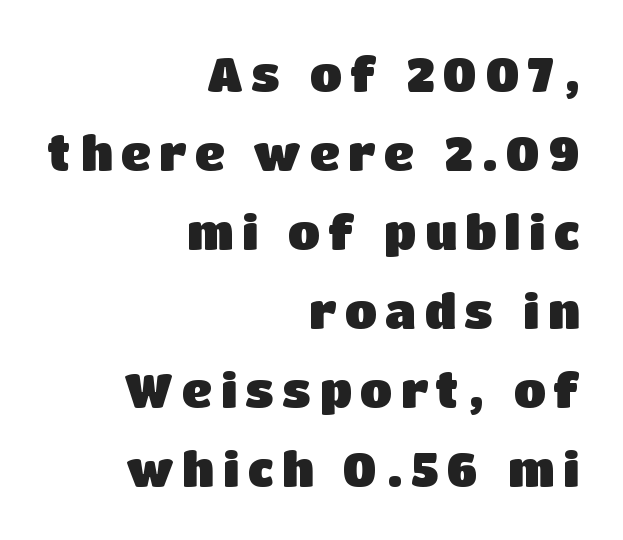
The image shows 47 px heavy sans-serif type, upright; set right-aligned, normal line spacing (1.68x), not underlined; low stroke contrast and a large x-height.
